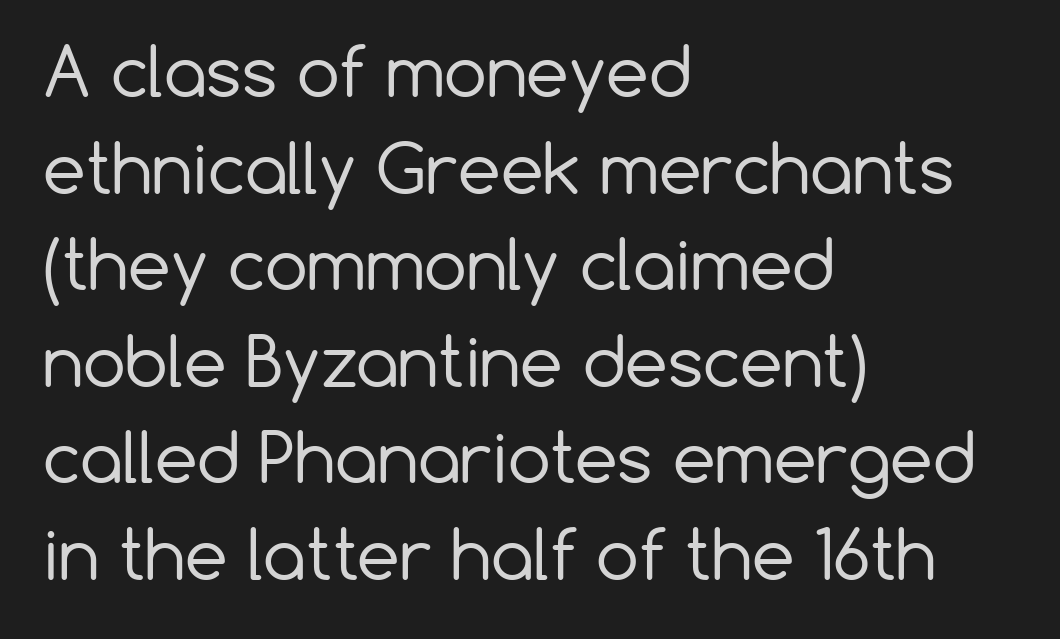
The image shows 68 px regular-weight sans-serif type, upright; set left-aligned, normal line spacing (1.42x), normal letter spacing, not underlined; low stroke contrast and a medium x-height.
